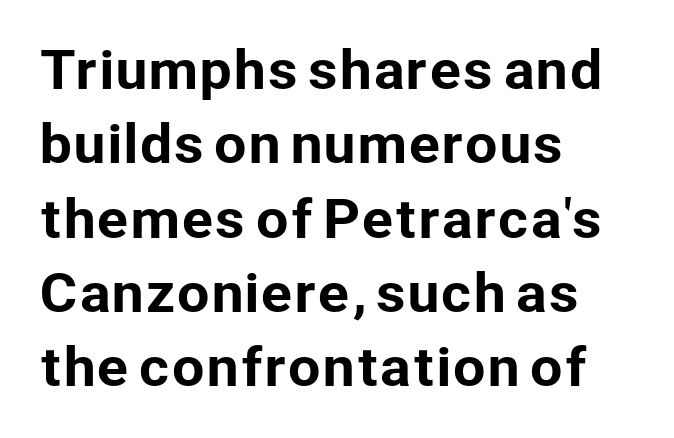
The image shows 52 px sans-serif type, upright; set left-aligned, normal line spacing (1.43x), normal letter spacing, not underlined; low stroke contrast and a medium x-height.
